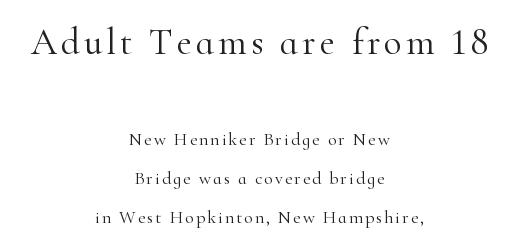
{"serif": "yes", "italic": "no", "bold": "no", "weight": "light", "width": "normal", "stroke_contrast": "high", "x_height": "small", "monospaced": "no", "underline": "no", "align": "center", "line_spacing": "loose", "line_spacing_ratio": 2.15, "larger_block": "first", "size_ratio": 2.06, "glyph_px": 37}
